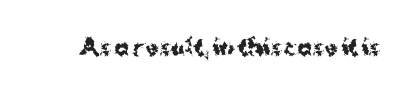
Short note: letters normally spaced. Words float on clear page, feet unadorned. The letters stand upright; this is a roman face. Heavy, bold letterforms.
